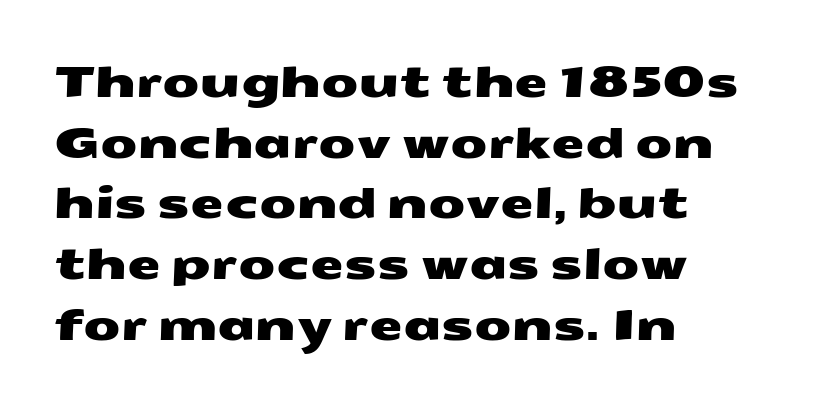
{"serif": "no", "width": "wide", "stroke_contrast": "medium", "x_height": "medium", "monospaced": "no", "underline": "no", "align": "left", "line_spacing": "normal", "line_spacing_ratio": 1.41, "letter_spacing": "normal", "letter_spacing_em": 0.0, "glyph_px": 43}
